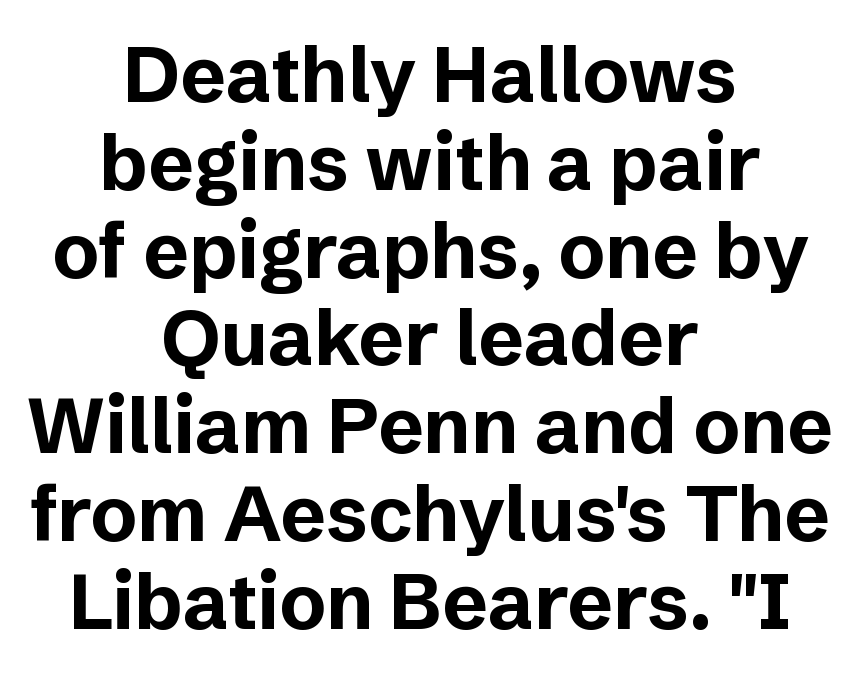
The image shows 77 px bold sans-serif type, upright; set centered, tight line spacing (1.14x), normal letter spacing, not underlined; low stroke contrast and a medium x-height.
